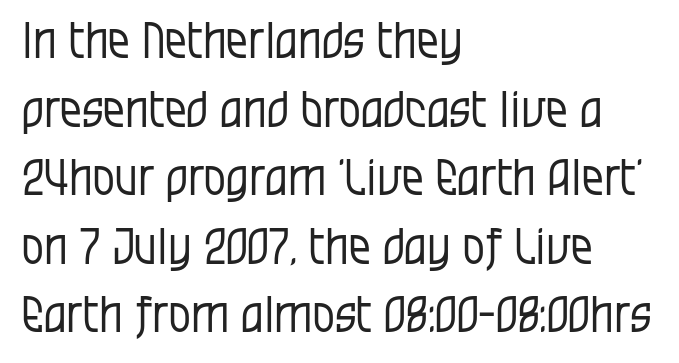
The image shows 49 px regular-weight, condensed sans-serif type, upright; set left-aligned, normal line spacing (1.4x), normal letter spacing, not underlined; low stroke contrast and a large x-height.
